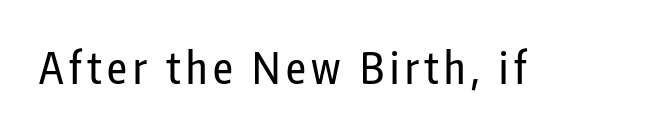
Q: Is the text italic (slanted)? A: No, it is upright.
Q: Is the typeface a serif or a sans-serif typeface? A: Sans-serif.
Q: Is the text underlined? A: No.
Q: Width (condensed, normal, or wide)? A: Condensed.
Q: Stroke contrast? A: Low.
Q: x-height? A: Medium.
Q: Monospaced? A: No.
